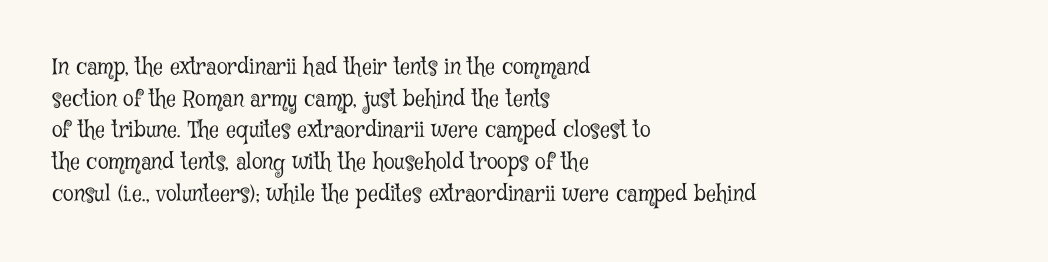
Q: Is the text bold? A: No.
Q: Is the text italic (slanted)? A: No, it is upright.
Q: Is the text underlined? A: No.
Q: How is the paragraph aligned? A: Left-aligned.
Q: Is the spacing between letters normal or unusually wide? A: Normal.
Q: Is the spacing between lines tight, normal or loose? A: Normal.
